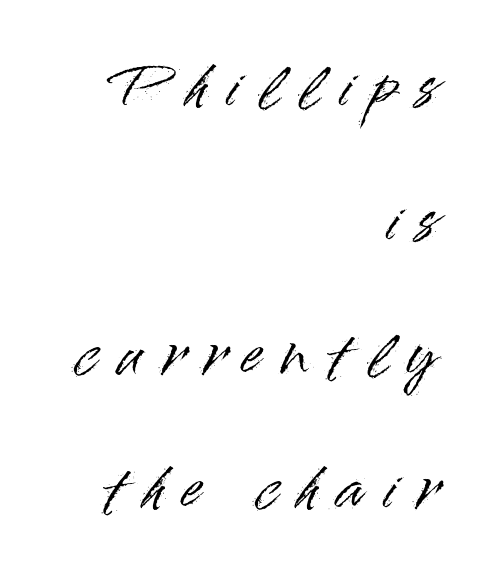
{"serif": "no", "width": "normal", "stroke_contrast": "high", "x_height": "small", "monospaced": "no", "underline": "no", "align": "right", "line_spacing": "loose", "line_spacing_ratio": 2.48, "letter_spacing": "wide", "letter_spacing_em": 0.37, "glyph_px": 54}
